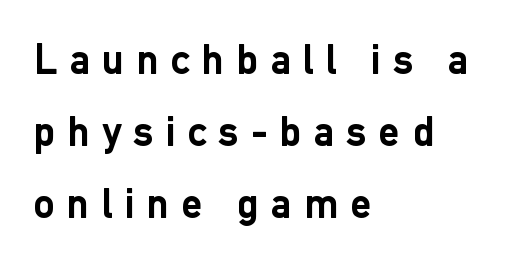
Varying glyph widths throughout — classic text-font behaviour. Decoration check: the copy has no underline. Typographic density is high because the face is bold. The designer went with a sans here, leaving each stem footless.
